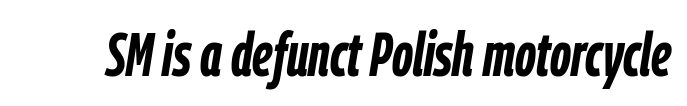
{"italic": "yes", "lean": "right", "slant_degrees": 9, "bold": "yes", "weight": "semibold", "width": "condensed", "stroke_contrast": "low", "x_height": "medium", "monospaced": "no", "underline": "no", "letter_spacing": "normal", "letter_spacing_em": 0.0, "glyph_px": 61}
